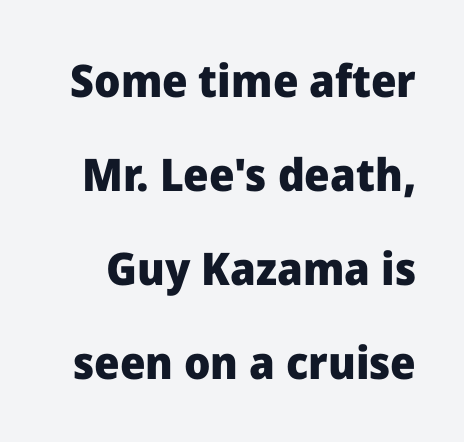
Q: Is the text bold? A: Yes.
Q: Is the text italic (slanted)? A: No, it is upright.
Q: Is the typeface a serif or a sans-serif typeface? A: Sans-serif.
Q: Is the text underlined? A: No.
Q: Is the spacing between letters normal or unusually wide? A: Normal.
Q: Is the spacing between lines tight, normal or loose? A: Loose.
Q: Width (condensed, normal, or wide)? A: Normal.
Q: Stroke contrast? A: Low.
Q: x-height? A: Medium.
Q: Monospaced? A: No.
